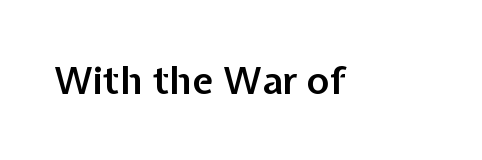
The image shows 38 px semibold sans-serif type, upright; set normal letter spacing, not underlined; low stroke contrast and a medium x-height.
